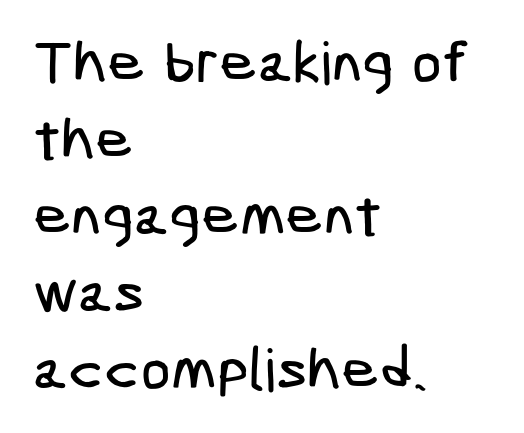
Q: Is the typeface a serif or a sans-serif typeface? A: Sans-serif.
Q: Is the text underlined? A: No.
Q: How is the paragraph aligned? A: Left-aligned.
Q: Is the spacing between letters normal or unusually wide? A: Normal.
Q: Is the spacing between lines tight, normal or loose? A: Normal.
Q: Width (condensed, normal, or wide)? A: Condensed.
Q: Stroke contrast? A: Low.
Q: x-height? A: Medium.
